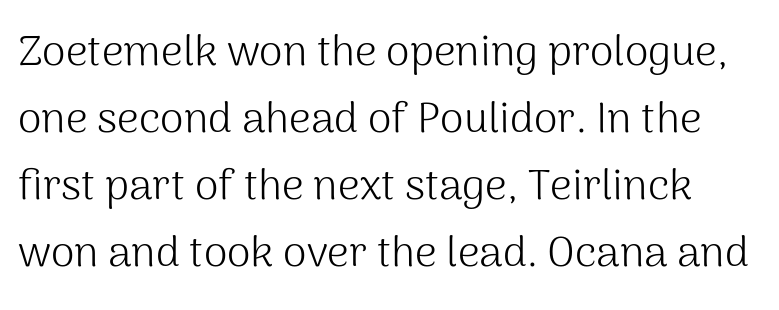
The image shows 43 px light sans-serif type, upright; set normal line spacing (1.56x), normal letter spacing, not underlined; medium stroke contrast and a medium x-height.
